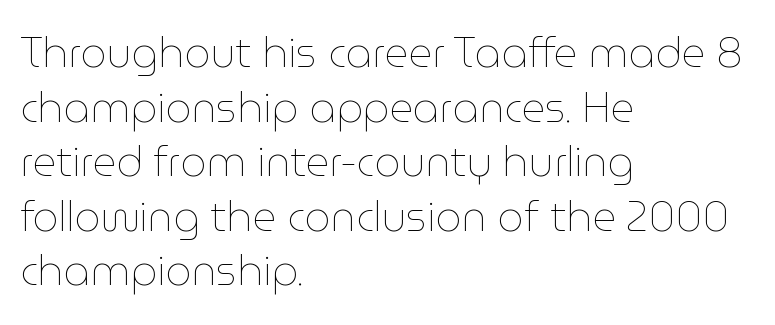
Q: Is the text bold? A: No.
Q: Is the text italic (slanted)? A: No, it is upright.
Q: Is the text underlined? A: No.
Q: How is the paragraph aligned? A: Left-aligned.
Q: Is the spacing between letters normal or unusually wide? A: Normal.
Q: Is the spacing between lines tight, normal or loose? A: Normal.
Q: Width (condensed, normal, or wide)? A: Normal.
Q: Stroke contrast? A: Low.
Q: x-height? A: Medium.
Q: Monospaced? A: No.
